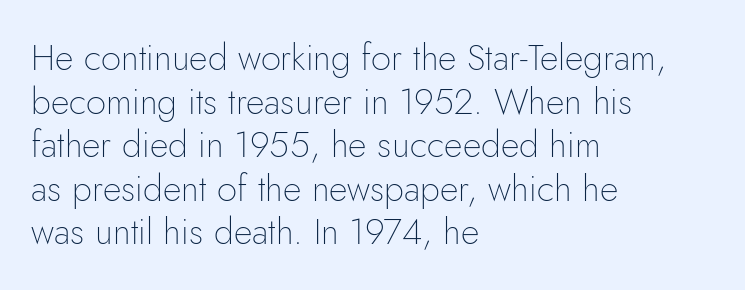
The image shows 36 px thin sans-serif type, upright; set left-aligned, line spacing 1.21x, normal letter spacing, not underlined; low stroke contrast and a small x-height.
